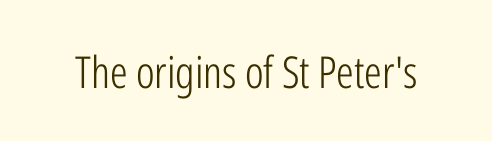
These lines are rendered in a variable-pitch font. How are the letters spaced? Ordinarily, with no added tracking. The font's upright variant was chosen for this text. The letters look calm and open, with moderate or lighter stems. Only glyphs here, with clear space below each row. In terms of letterform style, serifs are entirely absent.
